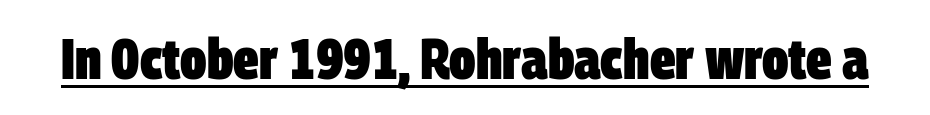
Spacing verdict: proportional, widths tailored to each character. Observe the absence of serifs on each vertical stroke in this sample. Weight: bold. Caption: standard tracking, unaltered.
